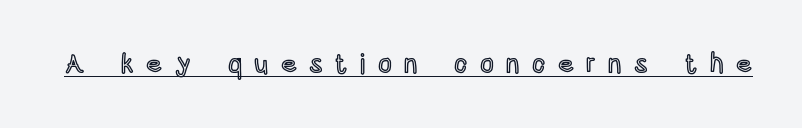
Q: Is the text italic (slanted)? A: No, it is upright.
Q: Is the text underlined? A: Yes.
Q: Is the spacing between letters normal or unusually wide? A: Unusually wide.
